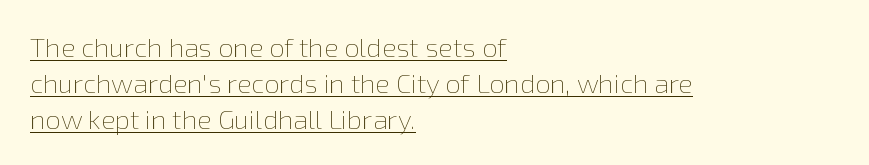
Q: Is the text bold? A: No.
Q: Is the text italic (slanted)? A: No, it is upright.
Q: Is the text underlined? A: Yes.
Q: How is the paragraph aligned? A: Left-aligned.
Q: Is the spacing between letters normal or unusually wide? A: Normal.
Q: Is the spacing between lines tight, normal or loose? A: Normal.
